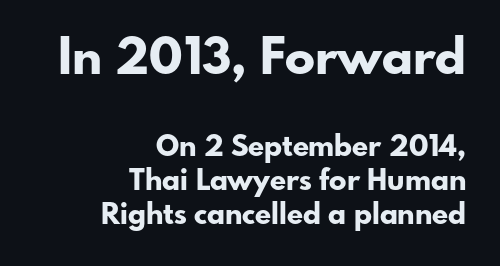
The image shows 50 px bold sans-serif type, upright; set right-aligned, line spacing 1.18x, normal letter spacing, not underlined; the first (top) block is 1.72x larger; low stroke contrast and a small x-height.
